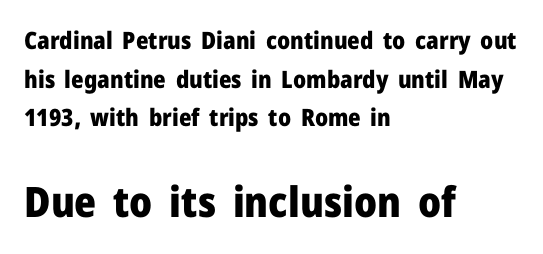
Q: Is the text bold? A: Yes.
Q: Is the text italic (slanted)? A: No, it is upright.
Q: Is the typeface a serif or a sans-serif typeface? A: Sans-serif.
Q: Is the text underlined? A: No.
Q: How is the paragraph aligned? A: Left-aligned.
Q: Is the spacing between letters normal or unusually wide? A: Normal.
Q: Is the spacing between lines tight, normal or loose? A: Normal.
Q: Which block of text is set in a larger size, the first (top) or the second (bottom)? A: The second (bottom) one.
Q: Width (condensed, normal, or wide)? A: Normal.
Q: Stroke contrast? A: Low.
Q: x-height? A: Medium.
Q: Monospaced? A: No.
